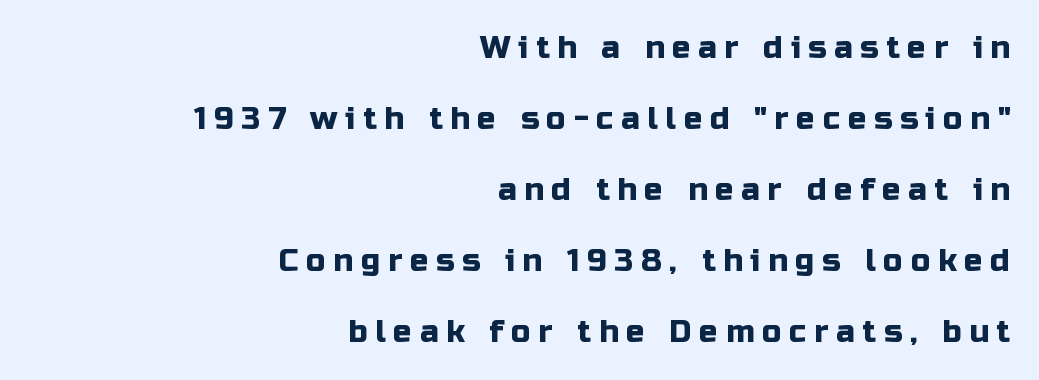
The type is letterspaced generously, with wide tracking. The lettering holds an erect, upright posture throughout. Do the characters align in a grid? No, the font is proportional. Each row of text sits above clean, open space. Nope, no serifs anywhere on these letters.
